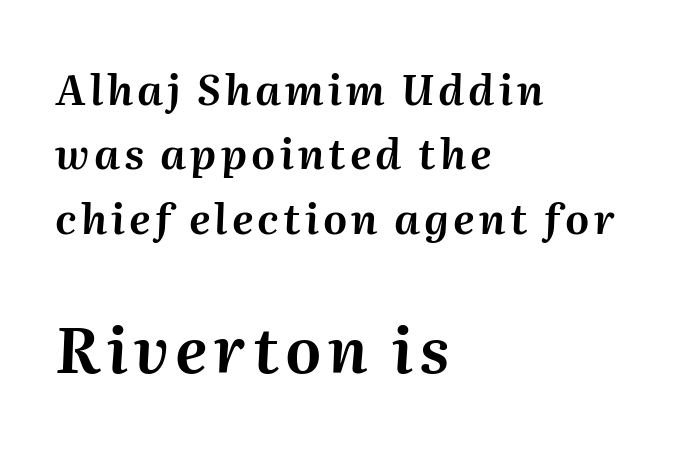
Q: Is the text italic (slanted)? A: Yes, it leans right by about 2 degrees.
Q: Is the text underlined? A: No.
Q: How is the paragraph aligned? A: Left-aligned.
Q: Is the spacing between lines tight, normal or loose? A: Normal.
Q: Which block of text is set in a larger size, the first (top) or the second (bottom)? A: The second (bottom) one.
Q: Width (condensed, normal, or wide)? A: Normal.
Q: Stroke contrast? A: Medium.
Q: x-height? A: Medium.
Q: Monospaced? A: No.
